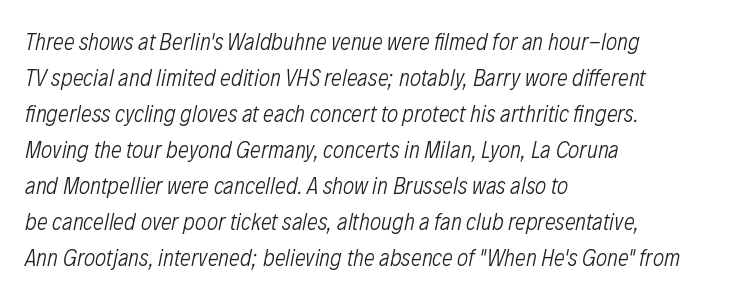
Q: Is the text bold? A: No.
Q: Is the text italic (slanted)? A: Yes, it leans right by about 12 degrees.
Q: Is the text underlined? A: No.
Q: How is the paragraph aligned? A: Left-aligned.
Q: Is the spacing between letters normal or unusually wide? A: Normal.
Q: Is the spacing between lines tight, normal or loose? A: Normal.
